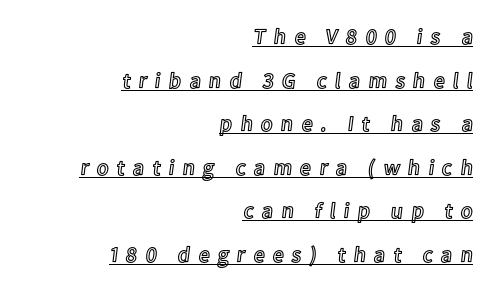
Summary of vertical rhythm: relaxed, with wide interline spacing. In designer terms, the underline attribute is active on this setting. Is the letter spacing exaggerated? Yes — the characters are pushed far apart.
